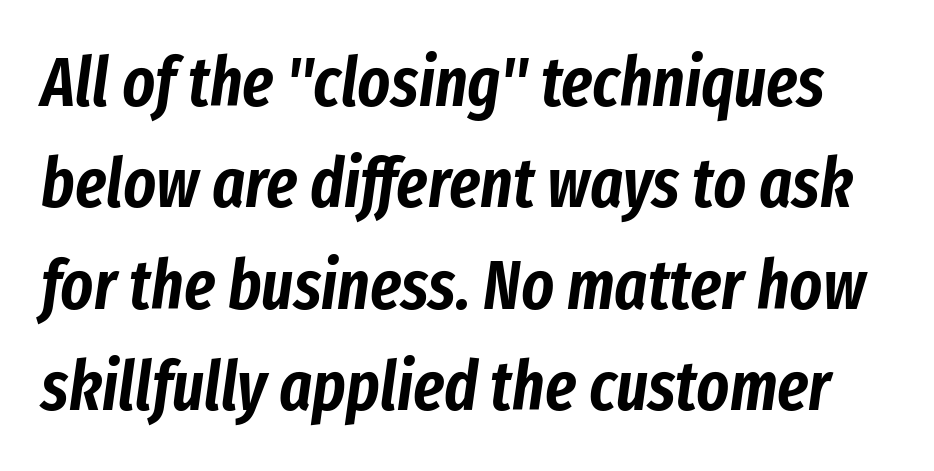
This sample keeps an unexceptional amount of space between lines. Inter-character spacing is left at the font's built-in metrics. Each letter keeps its own natural width here, so spacing adapts to shape. Does the lettering tilt? It does — this is italic.
